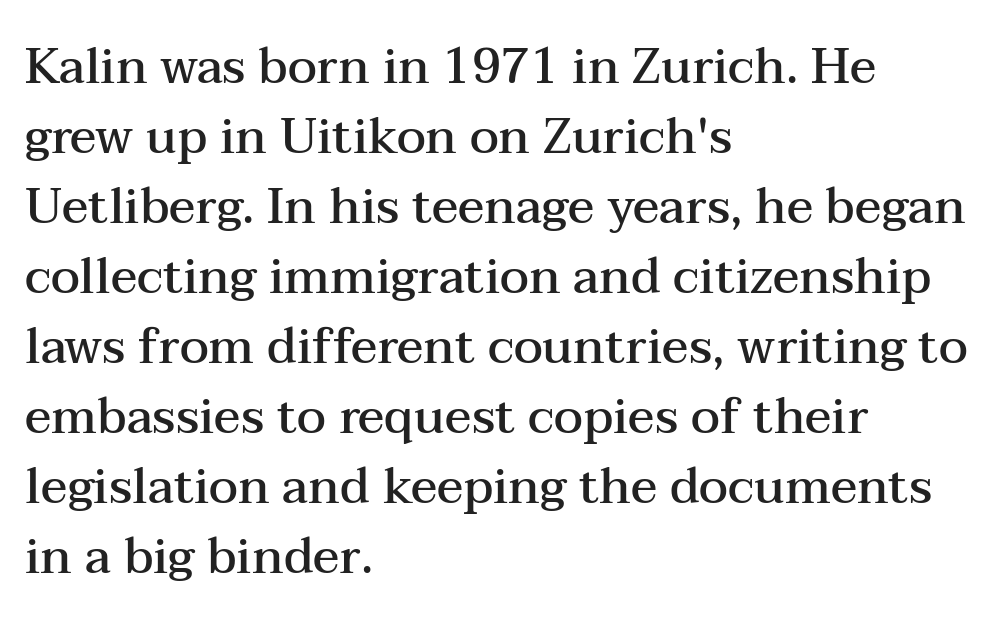
The image shows 49 px semibold, wide serif type, upright; set left-aligned, normal line spacing (1.43x), normal letter spacing, not underlined; medium stroke contrast and a medium x-height.
